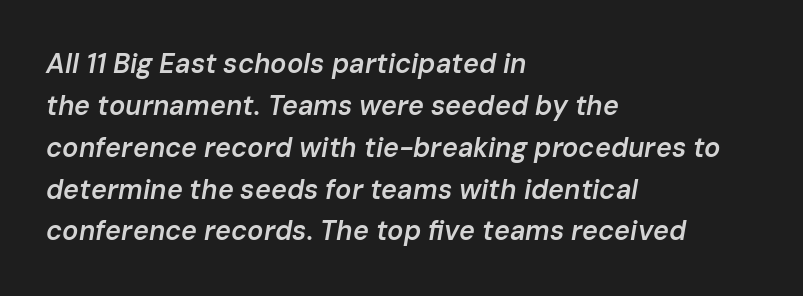
Q: Is the text bold? A: Semi-bold.
Q: Is the text italic (slanted)? A: Yes, it leans right by about 10 degrees.
Q: Is the text underlined? A: No.
Q: How is the paragraph aligned? A: Left-aligned.
Q: Is the spacing between letters normal or unusually wide? A: Normal.
Q: Is the spacing between lines tight, normal or loose? A: Normal.
